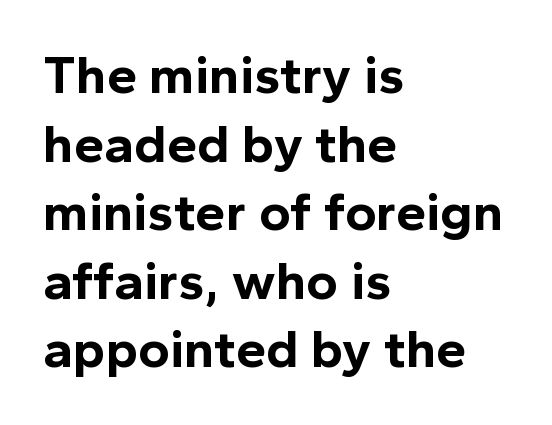
Q: Is the text bold? A: Yes.
Q: Is the text italic (slanted)? A: No, it is upright.
Q: Is the typeface a serif or a sans-serif typeface? A: Sans-serif.
Q: Is the text underlined? A: No.
Q: How is the paragraph aligned? A: Left-aligned.
Q: Is the spacing between letters normal or unusually wide? A: Normal.
Q: Is the spacing between lines tight, normal or loose? A: Normal.
Q: Width (condensed, normal, or wide)? A: Normal.
Q: x-height? A: Medium.
Q: Monospaced? A: No.
